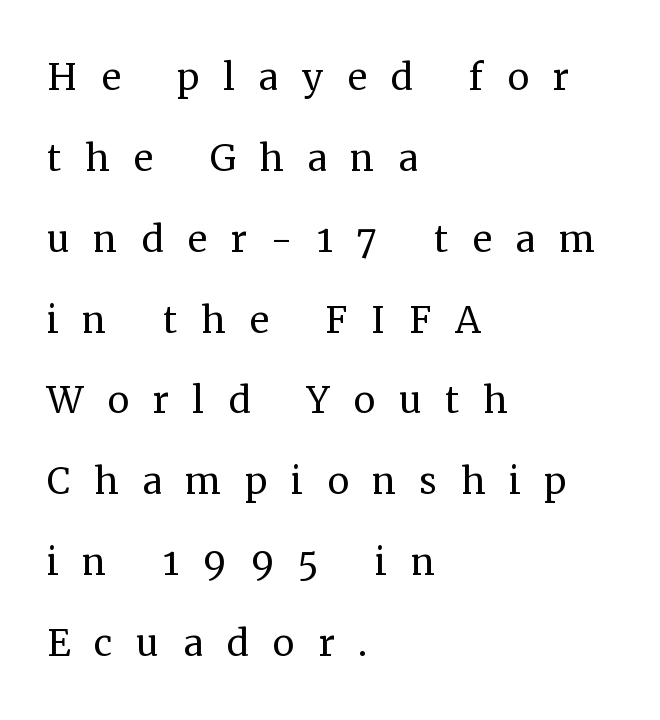
Vertical strokes here are truly vertical. These lines are set flush left with a ragged right edge. Compared with typical paragraphs, the rows here are spaced about the same. Is the type heavy? It reads as light-to-regular instead. The line texture is sparse and dotted thanks to wide tracking. Looks like regular typesetting: each glyph gets only the width it needs.
